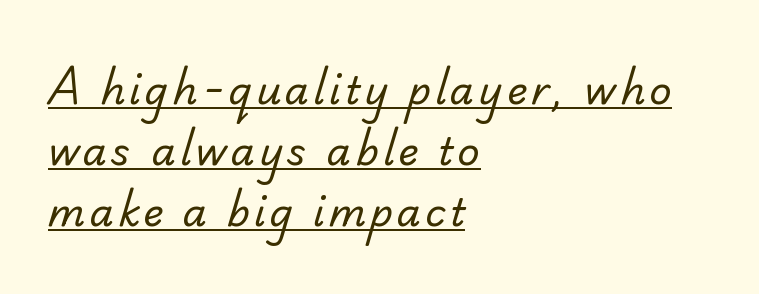
Q: Is the text bold? A: No.
Q: Is the typeface a serif or a sans-serif typeface? A: Serif.
Q: Is the text underlined? A: Yes.
Q: How is the paragraph aligned? A: Left-aligned.
Q: Is the spacing between lines tight, normal or loose? A: Normal.
Q: Width (condensed, normal, or wide)? A: Normal.
Q: Stroke contrast? A: Low.
Q: x-height? A: Small.
Q: Monospaced? A: No.
